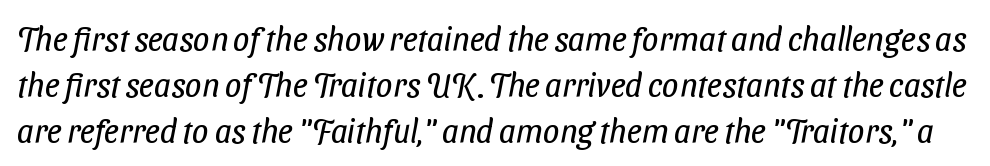
No extra tracking has been applied to these lines. Summary of weight: not heavy and not bold. Anything drawn beneath the words? Only blank space. Each letter's strokes conclude bluntly, with no projecting serifs.
